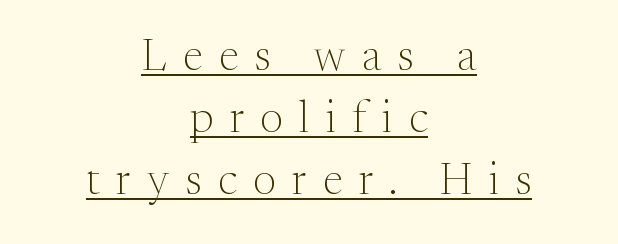
A typesetter would call this proportional, since set widths differ per character. What kind of face is this? One with serifs. Each new line begins a customary step beneath the previous one. Is there any slant? The stems are plumb. The passage shown is underscored from start to finish. Each stroke keeps to a modest, everyday thickness or less.
